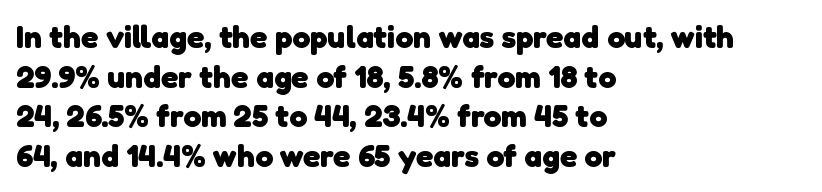
Q: Is the text bold? A: Yes.
Q: Is the typeface a serif or a sans-serif typeface? A: Sans-serif.
Q: Is the text underlined? A: No.
Q: How is the paragraph aligned? A: Left-aligned.
Q: Is the spacing between letters normal or unusually wide? A: Normal.
Q: Width (condensed, normal, or wide)? A: Normal.
Q: Stroke contrast? A: Low.
Q: x-height? A: Medium.
Q: Monospaced? A: No.
